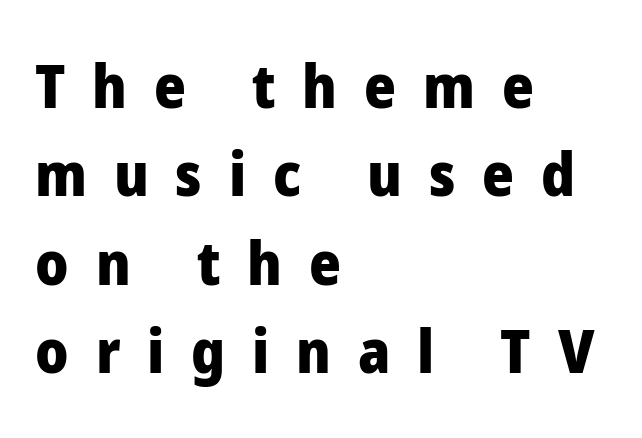
{"serif": "no", "italic": "no", "bold": "yes", "weight": "heavy", "width": "normal", "stroke_contrast": "low", "x_height": "medium", "monospaced": "no", "underline": "no", "align": "left", "line_spacing": "normal", "line_spacing_ratio": 1.45, "letter_spacing": "wide", "letter_spacing_em": 0.44, "glyph_px": 61}
